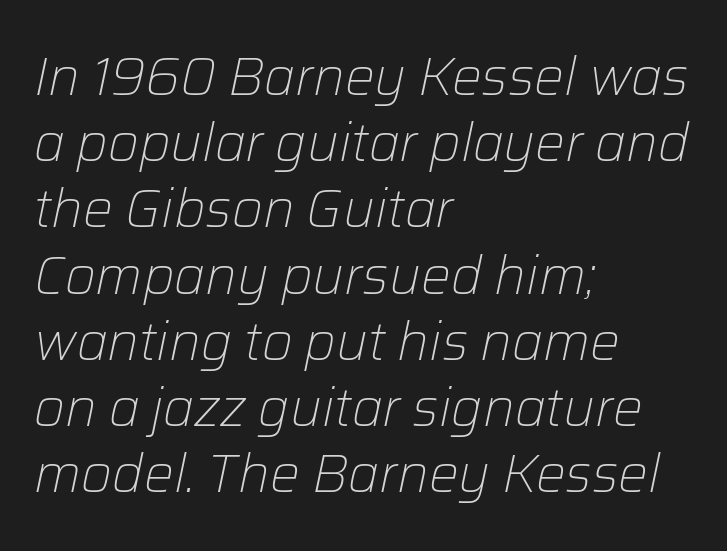
Posture: slanted. The face used here is proportionally spaced, like ordinary book or web type. These lines stack with their left ends in a neat column. Underline: absent. Is the letter spacing exaggerated? No — it looks like the ordinary default.
